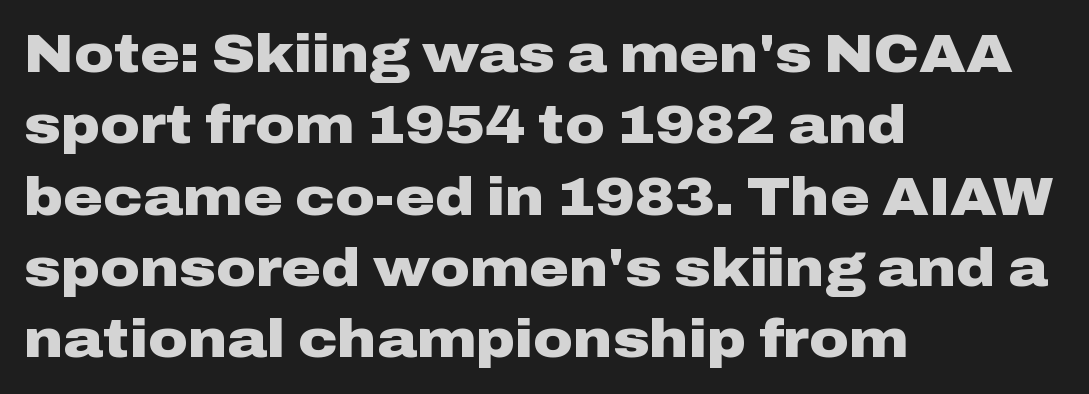
The image shows 54 px heavy, wide sans-serif type, upright; set left-aligned, normal line spacing (1.32x), normal letter spacing, not underlined; low stroke contrast and a medium x-height.
